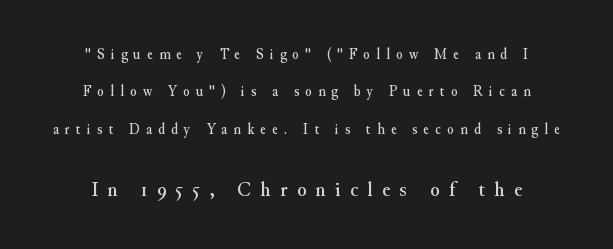
Q: Is the text italic (slanted)? A: No, it is upright.
Q: Is the text underlined? A: No.
Q: How is the paragraph aligned? A: Centered.
Q: Is the spacing between letters normal or unusually wide? A: Unusually wide.
Q: Is the spacing between lines tight, normal or loose? A: Loose.
Q: Which block of text is set in a larger size, the first (top) or the second (bottom)? A: The second (bottom) one.
